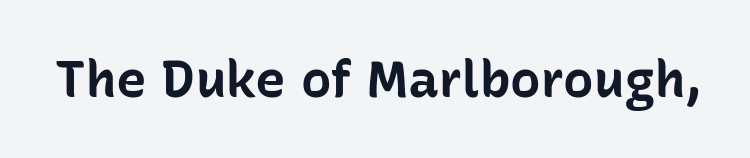
The image shows 51 px bold sans-serif type, upright; set normal letter spacing, not underlined; low stroke contrast and a medium x-height.
